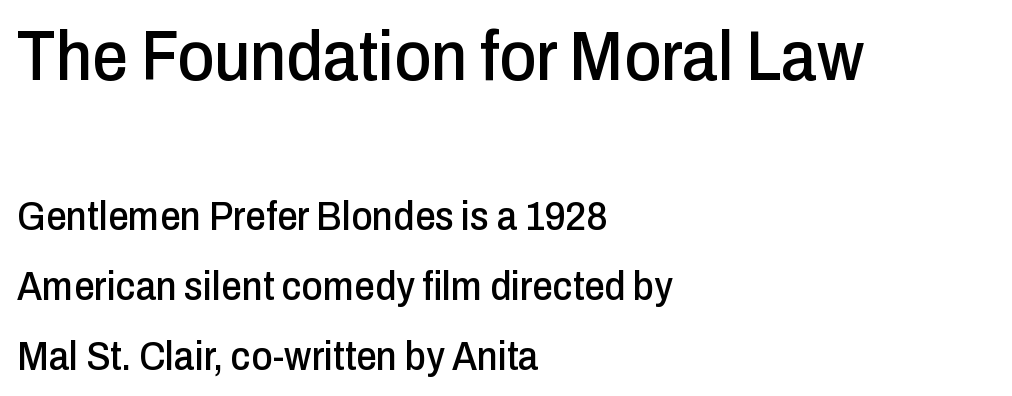
Q: Is the text italic (slanted)? A: No, it is upright.
Q: Is the typeface a serif or a sans-serif typeface? A: Sans-serif.
Q: Is the text underlined? A: No.
Q: How is the paragraph aligned? A: Left-aligned.
Q: Is the spacing between letters normal or unusually wide? A: Normal.
Q: Is the spacing between lines tight, normal or loose? A: Normal.
Q: Which block of text is set in a larger size, the first (top) or the second (bottom)? A: The first (top) one.
Q: Width (condensed, normal, or wide)? A: Condensed.
Q: Stroke contrast? A: Low.
Q: x-height? A: Medium.
Q: Monospaced? A: No.
